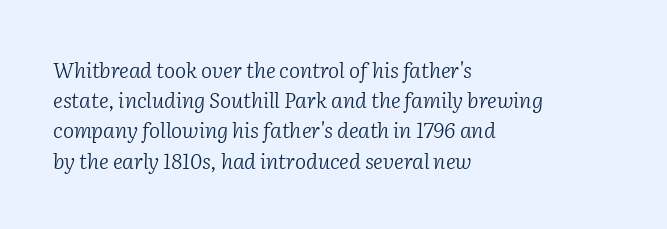
No extra ink here — the face is not bold. The text block is weighted toward the left margin, trailing off unevenly rightward. There's an unmistakable incline to the writing here. Leading: standard.
